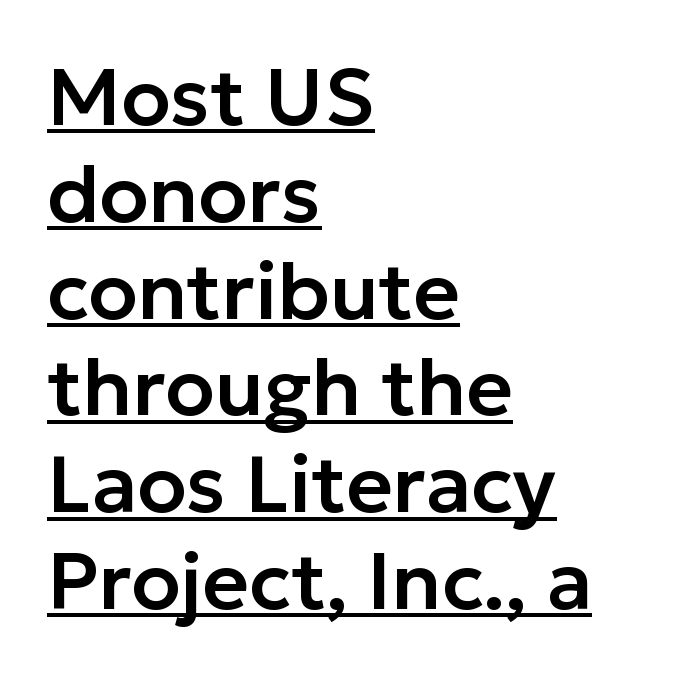
Students, note that the glyphs here touch the page at normal intervals. You can tell it's not italic because the verticals are truly vertical. A typesetter would call this proportional, since set widths differ per character. The glyphs are accompanied by a horizontal stroke just below them. Font category for this specimen: sans-serif. The lines in this sample share a left origin and differ only in where they stop.
